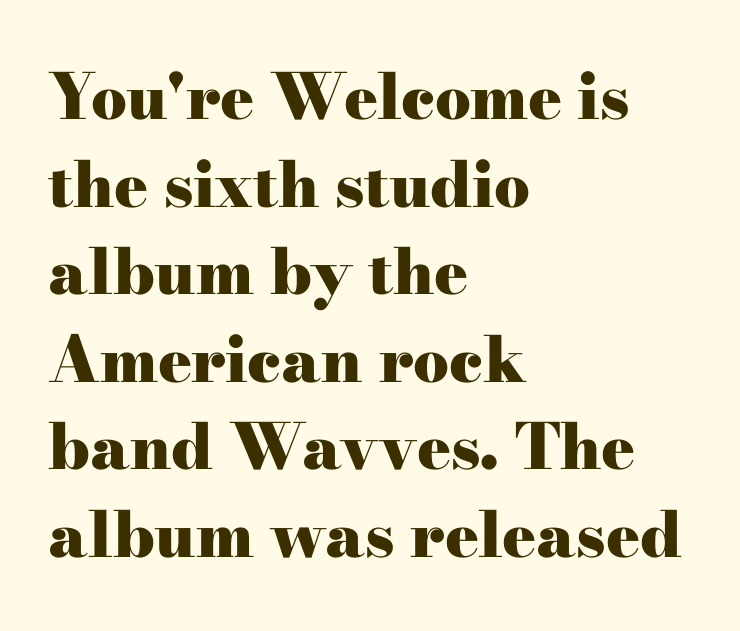
Honestly, the letter spacing is just normal — you wouldn't notice it. Does the weight exceed regular? Yes, all the way to bold. The line-height multiplier appears to be the usual default. One-word summary of the alignment: left. Check the space under the baseline: it is left empty. Stroke terminals: seriffed.
